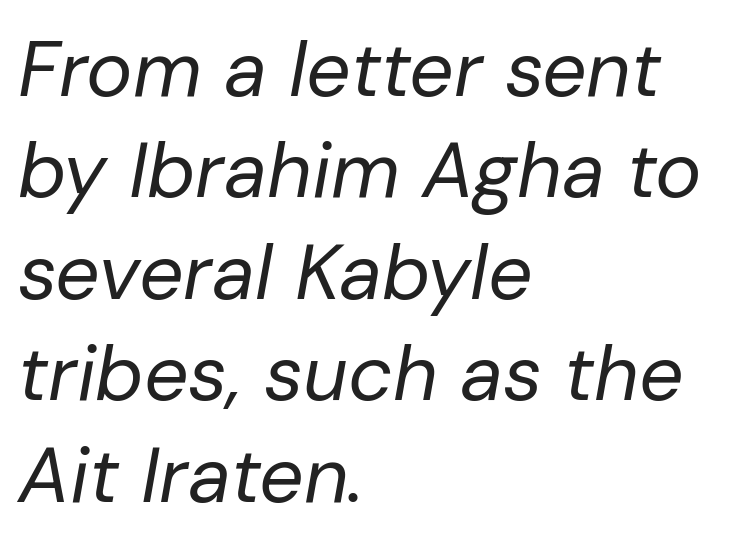
The image shows 78 px regular-weight type, italic (leaning right); set left-aligned, normal line spacing (1.3x), normal letter spacing, not underlined; low stroke contrast and a medium x-height.
